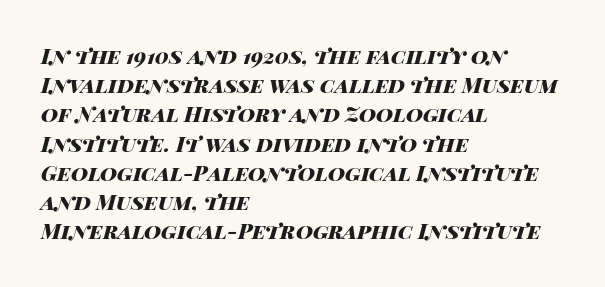
Q: Is the text bold? A: Yes.
Q: Is the text italic (slanted)? A: Yes, it leans right by about 14 degrees.
Q: Is the text underlined? A: No.
Q: How is the paragraph aligned? A: Left-aligned.
Q: Is the spacing between letters normal or unusually wide? A: Normal.
Q: Is the spacing between lines tight, normal or loose? A: Normal.
